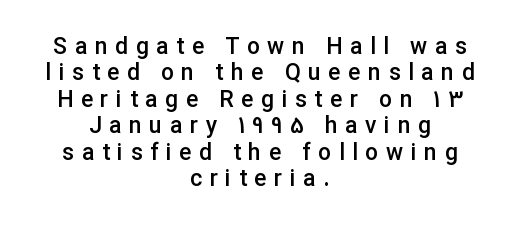
Q: Is the text bold? A: Semi-bold.
Q: Is the text italic (slanted)? A: No, it is upright.
Q: Is the text underlined? A: No.
Q: How is the paragraph aligned? A: Centered.
Q: Is the spacing between letters normal or unusually wide? A: Unusually wide.
Q: Is the spacing between lines tight, normal or loose? A: Tight.
